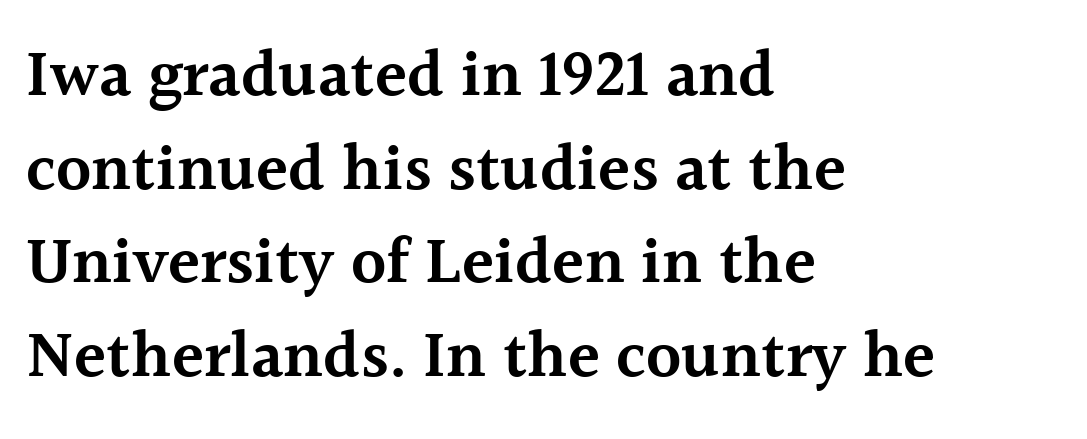
Q: Is the text bold? A: Semi-bold.
Q: Is the text italic (slanted)? A: No, it is upright.
Q: Is the typeface a serif or a sans-serif typeface? A: Serif.
Q: Is the text underlined? A: No.
Q: How is the paragraph aligned? A: Left-aligned.
Q: Is the spacing between letters normal or unusually wide? A: Normal.
Q: Is the spacing between lines tight, normal or loose? A: Normal.
Q: Width (condensed, normal, or wide)? A: Normal.
Q: x-height? A: Medium.
Q: Monospaced? A: No.
